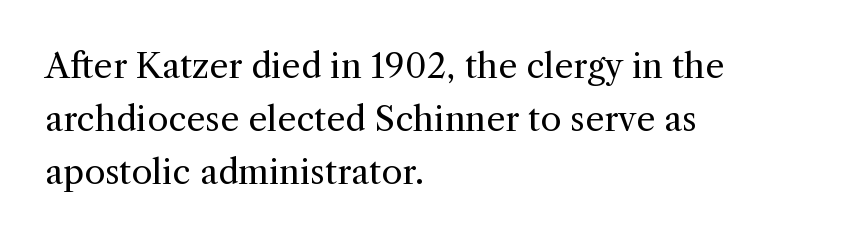
{"serif": "yes", "italic": "no", "bold": "no", "weight": "regular", "width": "normal", "x_height": "medium", "monospaced": "no", "underline": "no", "align": "left", "line_spacing": "normal", "line_spacing_ratio": 1.56, "letter_spacing": "normal", "letter_spacing_em": 0.0, "glyph_px": 34}
